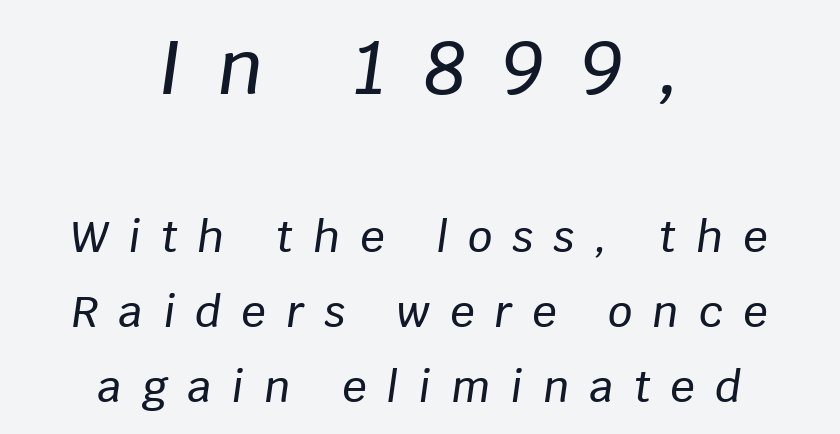
Q: Is the text italic (slanted)? A: Yes, it leans right by about 8 degrees.
Q: Is the text underlined? A: No.
Q: How is the paragraph aligned? A: Centered.
Q: Is the spacing between letters normal or unusually wide? A: Unusually wide.
Q: Which block of text is set in a larger size, the first (top) or the second (bottom)? A: The first (top) one.
Q: Width (condensed, normal, or wide)? A: Normal.
Q: Stroke contrast? A: Low.
Q: x-height? A: Large.
Q: Monospaced? A: No.
